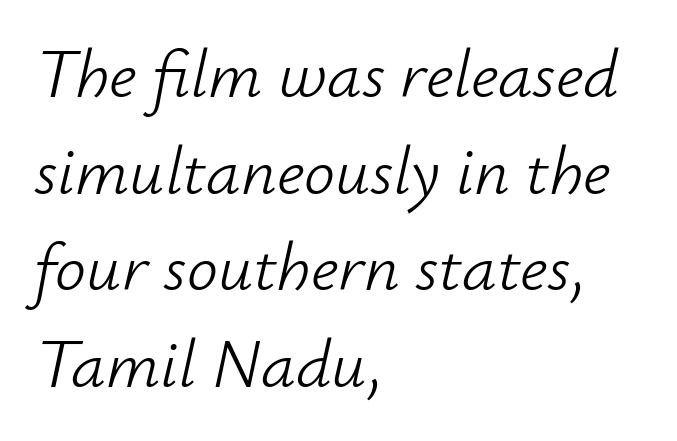
You could not count columns in this text — the font is proportionally spaced. The string is rendered with underlining switched off. Think standard paragraph weight, or any step lighter than that. Is the letter spacing exaggerated? No — it looks like the ordinary default. In terms of posture, this sample is oblique.
